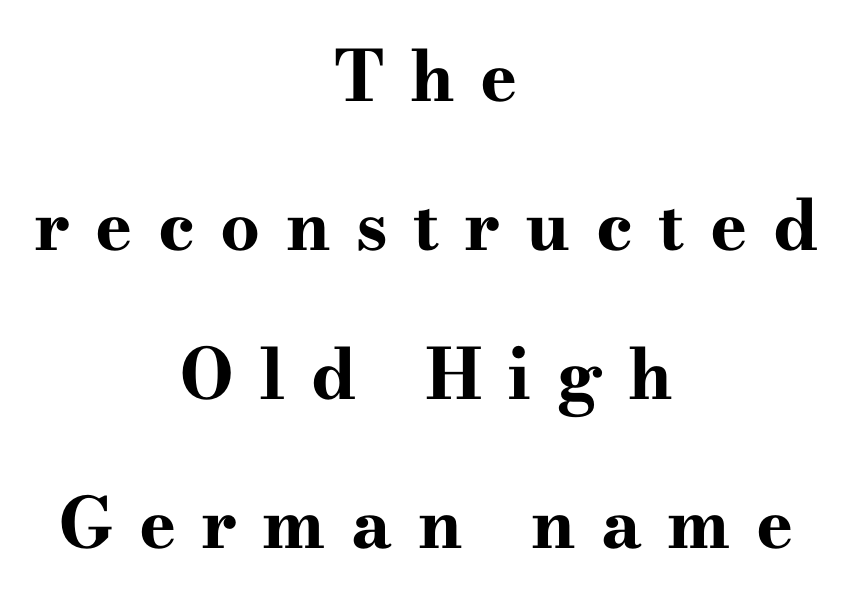
The image shows 70 px bold, wide serif type, upright; set centered, loose line spacing (2.13x), unusually wide letter spacing (+0.36 em), not underlined; high stroke contrast and a small x-height.
